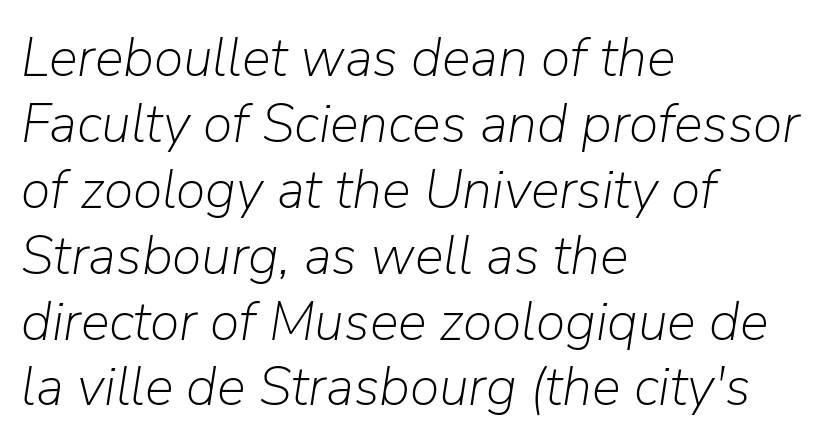
{"italic": "yes", "lean": "right", "slant_degrees": 9, "bold": "no", "weight": "light", "width": "normal", "stroke_contrast": "low", "x_height": "medium", "monospaced": "no", "underline": "no", "align": "left", "line_spacing_ratio": 1.22, "letter_spacing": "normal", "letter_spacing_em": 0.0, "glyph_px": 54}
